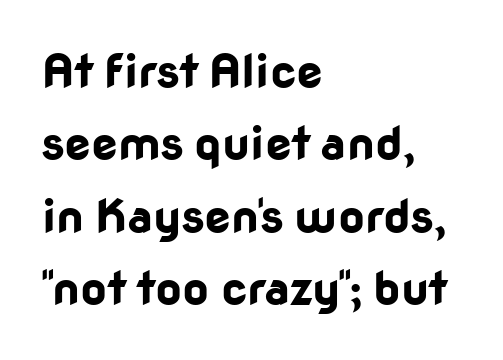
Every character sits straight up, as roman type does. Students, observe: this is what conventionally led text looks like. The type is set solid horizontally, with unmodified tracking. Is the block centered? No — it sits flush against the left margin. Check where the strokes stop: nothing finishes them off — pure sans. In terms of weight, the rendering is a true, heavy bold.
